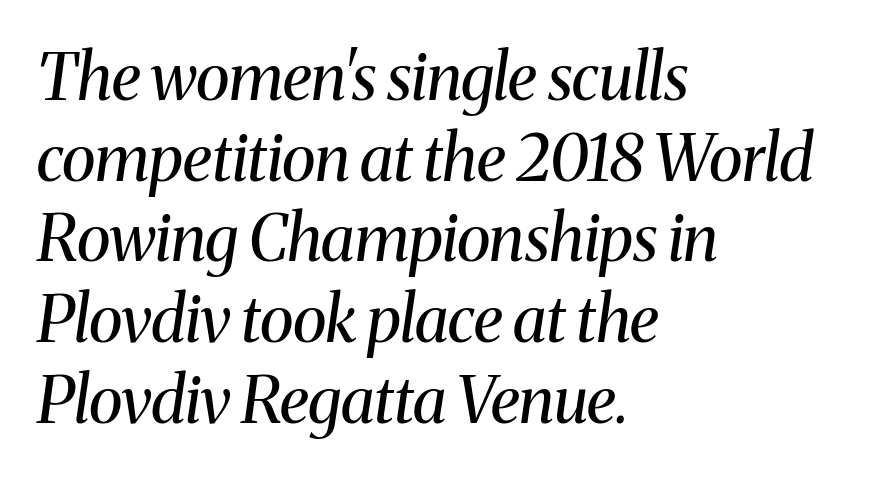
Heft: none added — not bold. The passage shown is not underscored anywhere. The typeface chosen for these lines features serifs. Students, observe: this is what conventionally led text looks like. The letterforms sit shoulder to shoulder at normal distance.
